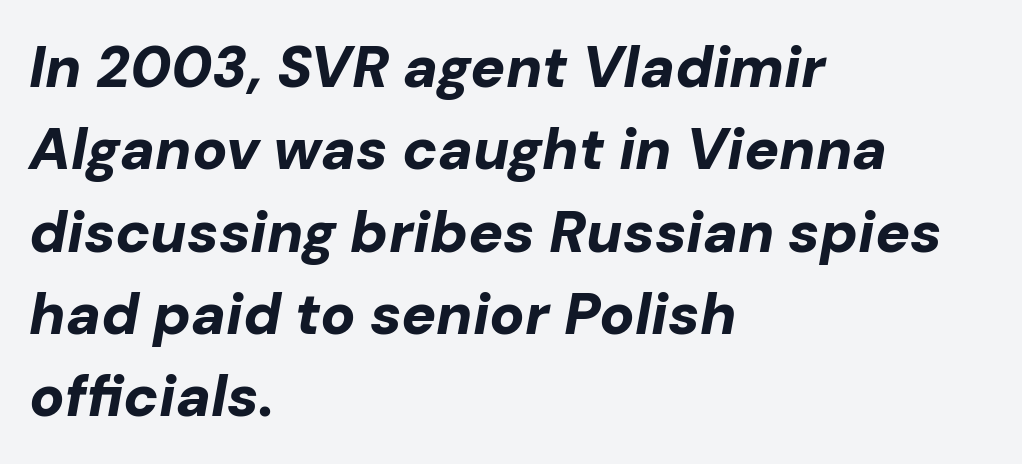
Q: Is the text bold? A: Yes.
Q: Is the text italic (slanted)? A: Yes, it leans right by about 10 degrees.
Q: Is the text underlined? A: No.
Q: How is the paragraph aligned? A: Left-aligned.
Q: Is the spacing between letters normal or unusually wide? A: Normal.
Q: Is the spacing between lines tight, normal or loose? A: Normal.
Q: Width (condensed, normal, or wide)? A: Normal.
Q: Stroke contrast? A: Low.
Q: x-height? A: Medium.
Q: Monospaced? A: No.
